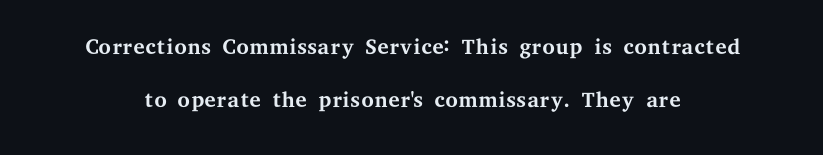
Glyph-to-glyph distance matches everyday printed text. The face used here is proportionally spaced, like ordinary book or web type. Letterform terminals end in serifs throughout the passage. If you measured baseline to baseline, you'd find a middling distance. The baseline area is clear. The font sits on the lighter half of the weight spectrum, regular included.
